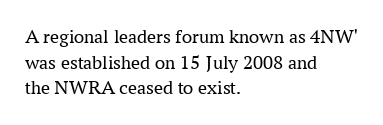
The image shows 20 px text type, upright; set left-aligned, normal line spacing (1.28x), normal letter spacing, not underlined.
